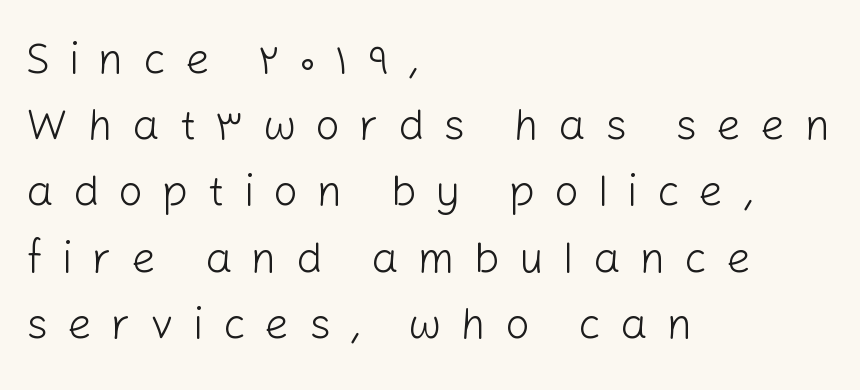
The image shows 43 px light sans-serif type, upright; set left-aligned, normal line spacing (1.54x), unusually wide letter spacing (+0.45 em), not underlined; low stroke contrast and a medium x-height.
